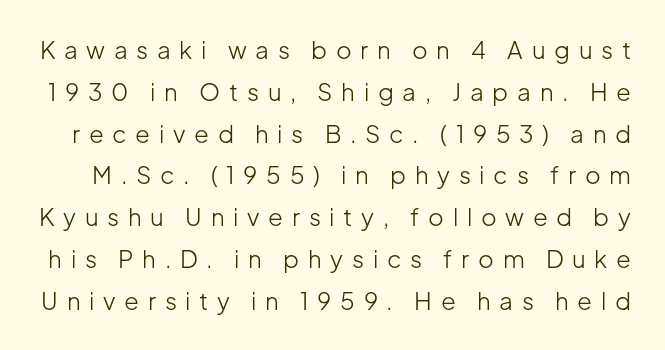
The image shows 24 px text type, upright; set line spacing 1.74x, unusually wide letter spacing (+0.36 em), not underlined.
